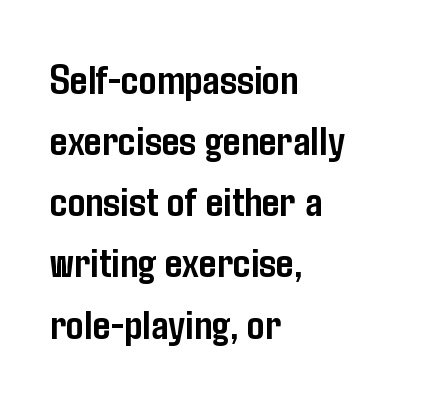
One-word summary of the alignment: left. A typesetter would call this zero additional tracking. Decoration check: the copy has no underline. Rendered with straight, roman letterforms. Regular leading. Weight: bold.
